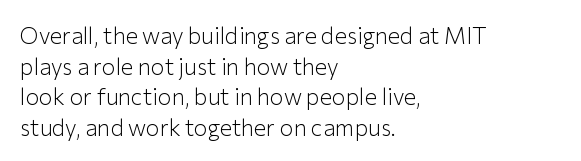
The image shows 23 px text type, upright; set left-aligned, normal line spacing (1.33x), normal letter spacing, not underlined.
